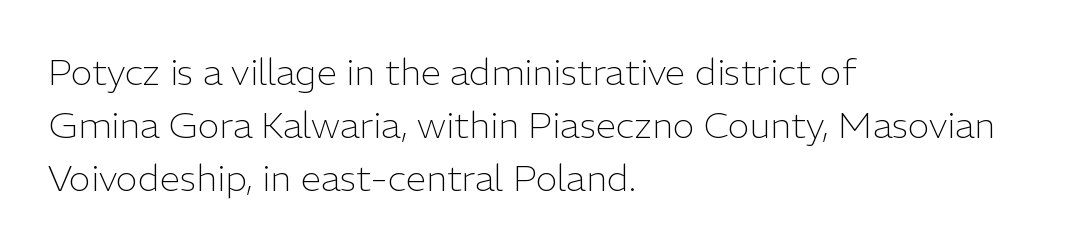
Observe the ordinary spacing: letters are neighbours, not strangers. Think of a printed novel: that variable character pitch is what you see here. This is the regular roman posture of the typeface. Plain, unruled lines of type. Is there much room between lines? A standard amount, neither cramped nor airy. No chunkiness to these letters — they're not bold.
